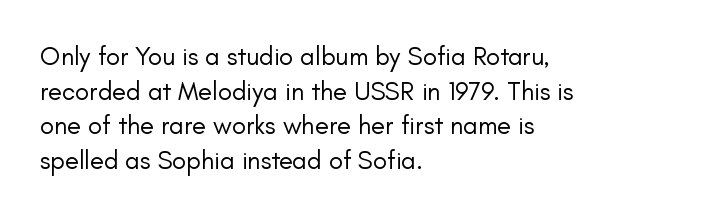
Q: Is the text bold? A: No.
Q: Is the text italic (slanted)? A: No, it is upright.
Q: Is the text underlined? A: No.
Q: How is the paragraph aligned? A: Left-aligned.
Q: Is the spacing between letters normal or unusually wide? A: Normal.
Q: Is the spacing between lines tight, normal or loose? A: Normal.
